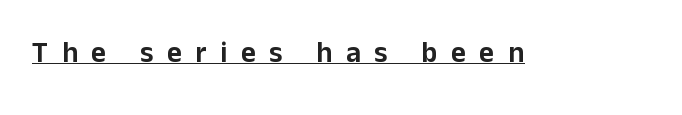
Examine the stroke ends and you'll find no serifs. The letters advance in unequal steps, a hallmark of proportional type. This sample uses an upright cut, with every glyph sitting square on the baseline. Tracking value appears strongly positive — letters spread wide. Underline: present.
